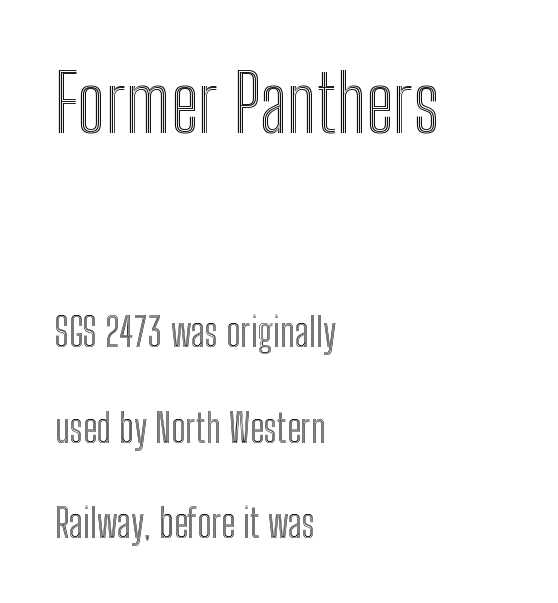
The image shows 79 px condensed type, upright; set left-aligned, loose line spacing (2.39x), normal letter spacing, not underlined; the first (top) block is 1.98x larger; a medium x-height.
